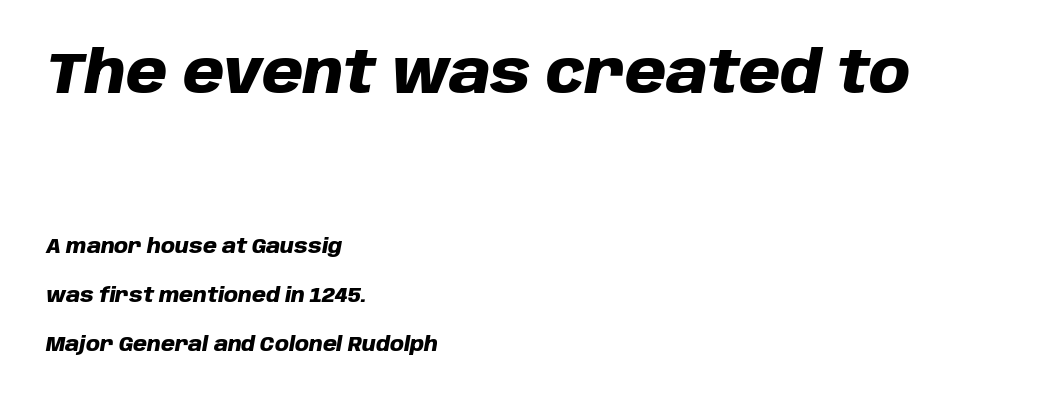
The specimen reads as italic at a glance. Heavy, bold letterforms. The earlier block is typeset at a bigger size than the later block. The strip under each line holds only bare page. No extra tracking has been applied to these lines.
